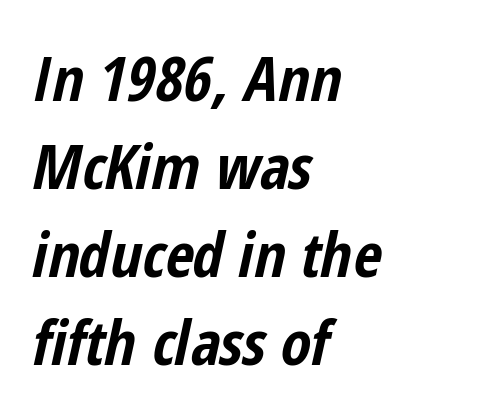
The image shows 62 px bold, condensed type, italic (leaning right); set left-aligned, normal line spacing (1.42x), normal letter spacing, not underlined; low stroke contrast and a medium x-height.
